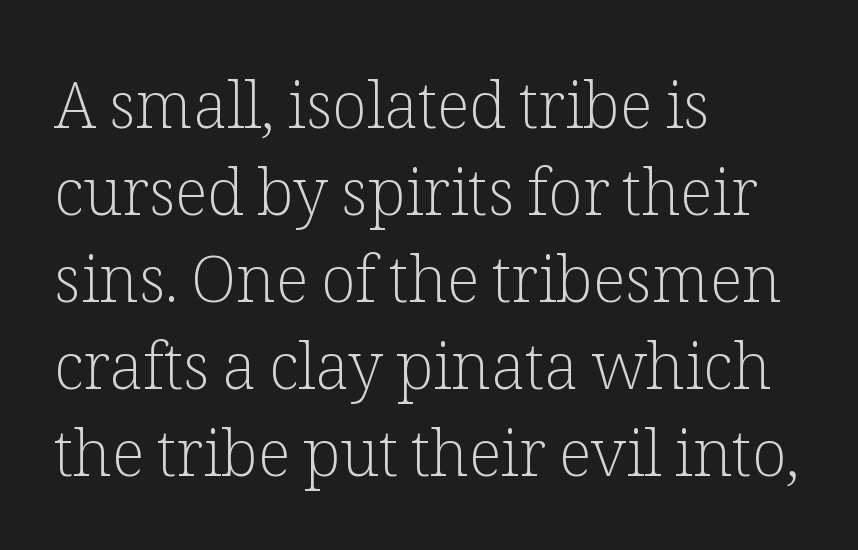
Q: Is the text bold? A: No.
Q: Is the text italic (slanted)? A: No, it is upright.
Q: Is the typeface a serif or a sans-serif typeface? A: Serif.
Q: Is the text underlined? A: No.
Q: How is the paragraph aligned? A: Left-aligned.
Q: Is the spacing between letters normal or unusually wide? A: Normal.
Q: Is the spacing between lines tight, normal or loose? A: Normal.
Q: Width (condensed, normal, or wide)? A: Normal.
Q: Stroke contrast? A: Low.
Q: x-height? A: Medium.
Q: Monospaced? A: No.
